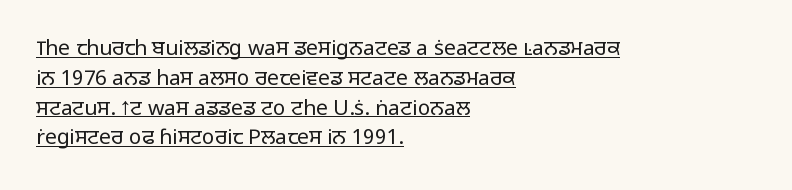
Q: Is the text bold? A: No.
Q: Is the text italic (slanted)? A: No, it is upright.
Q: Is the text underlined? A: Yes.
Q: How is the paragraph aligned? A: Left-aligned.
Q: Is the spacing between letters normal or unusually wide? A: Normal.
Q: Is the spacing between lines tight, normal or loose? A: Normal.
